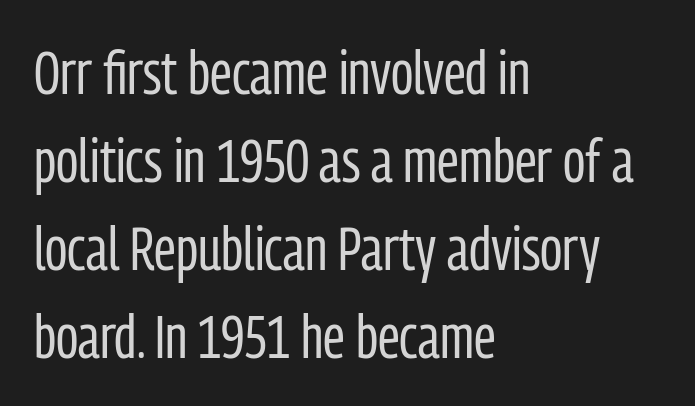
The image shows 61 px regular-weight, condensed sans-serif type, upright; set left-aligned, normal line spacing (1.44x), normal letter spacing, not underlined; low stroke contrast and a medium x-height.
